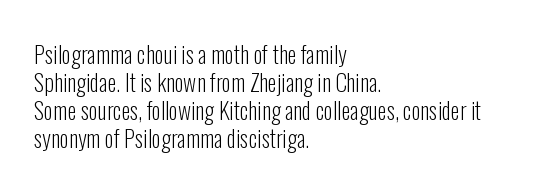
Q: Is the text bold? A: No.
Q: Is the text italic (slanted)? A: No, it is upright.
Q: Is the text underlined? A: No.
Q: How is the paragraph aligned? A: Left-aligned.
Q: Is the spacing between letters normal or unusually wide? A: Normal.
